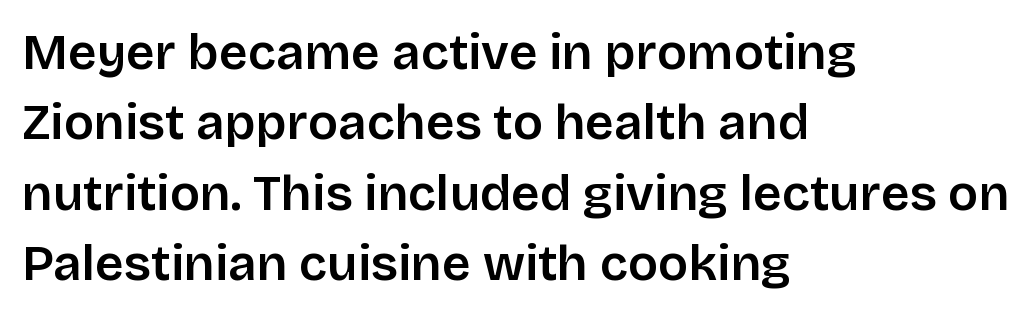
The image shows 50 px semibold sans-serif type, upright; set left-aligned, normal line spacing (1.41x), normal letter spacing, not underlined; low stroke contrast and a large x-height.
